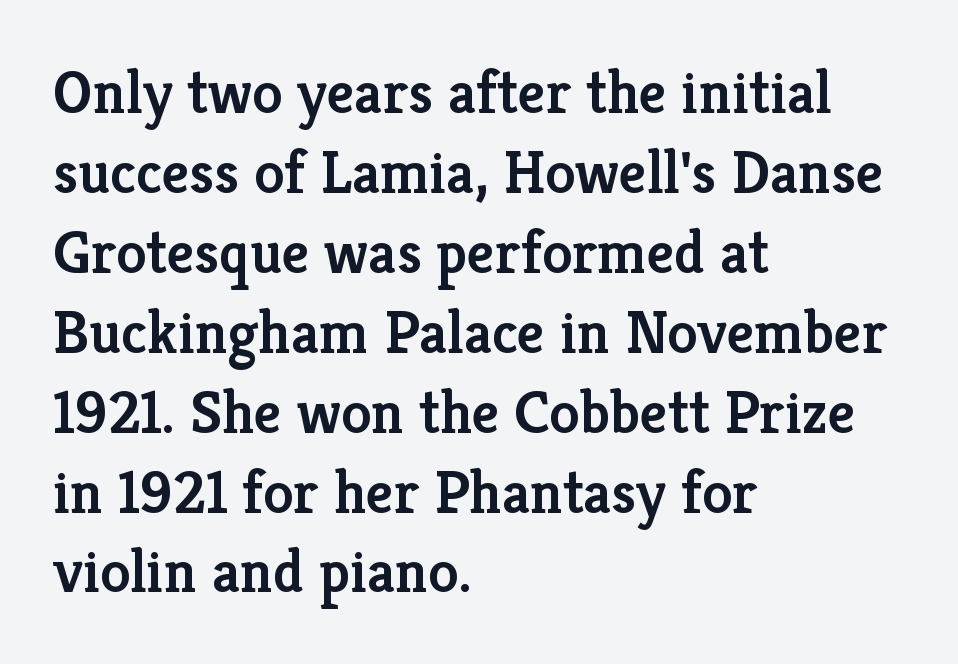
Has an underline been added? It has not. Classification — serif. Students, observe: this is what conventionally led text looks like. Style check: upright. The passage shown is typed in a proportional face where columns would drift. A classic flush-left, rag-right setting is used for this passage.
